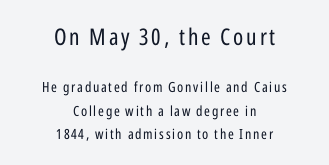
{"italic": "no", "bold": "no", "underline": "no", "align": "center", "line_spacing": "normal", "line_spacing_ratio": 1.68, "larger_block": "first", "size_ratio": 1.64, "glyph_px": 23}
